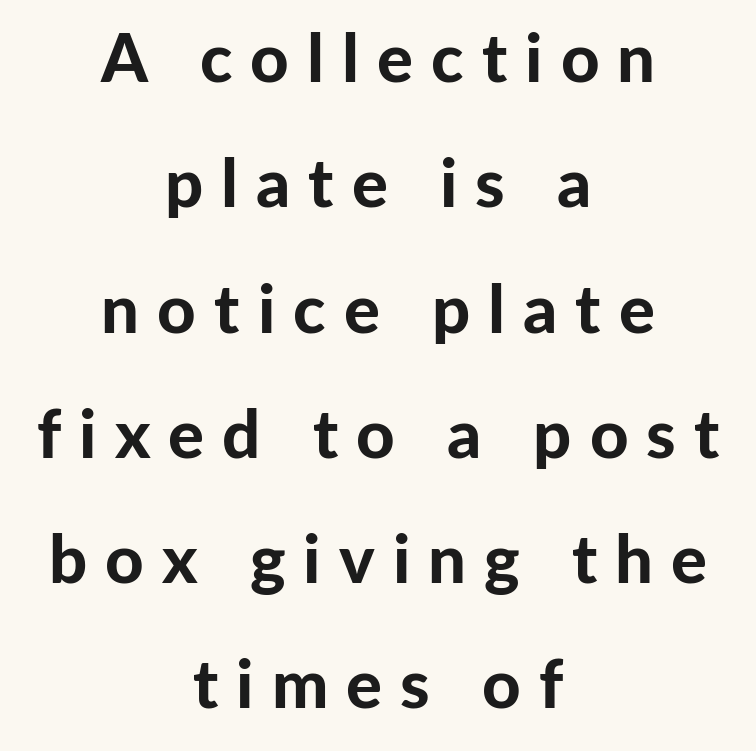
Q: Is the text bold? A: Yes.
Q: Is the text italic (slanted)? A: No, it is upright.
Q: Is the typeface a serif or a sans-serif typeface? A: Sans-serif.
Q: Is the text underlined? A: No.
Q: How is the paragraph aligned? A: Centered.
Q: Is the spacing between letters normal or unusually wide? A: Unusually wide.
Q: Width (condensed, normal, or wide)? A: Normal.
Q: Stroke contrast? A: Low.
Q: x-height? A: Medium.
Q: Monospaced? A: No.
